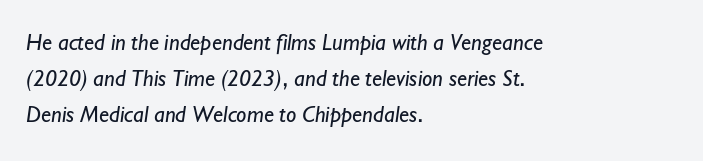
Weight: not bold — regular or lighter. Standard letterfit; no display-style spreading of the glyphs. Clear beneath every line of the passage. Caption: multi-line text, flush left, ragged right.
